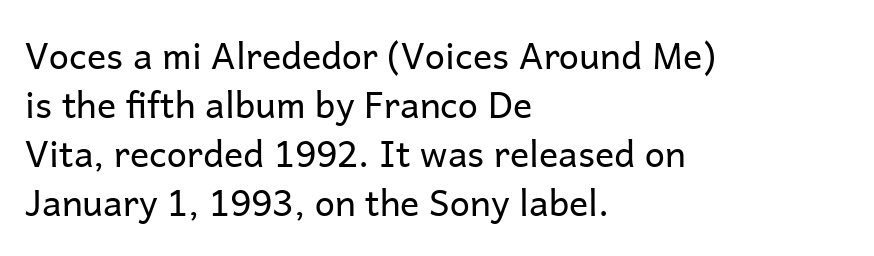
The image shows 36 px regular-weight sans-serif type, upright; set left-aligned, normal line spacing (1.36x), normal letter spacing, not underlined; low stroke contrast and a medium x-height.
